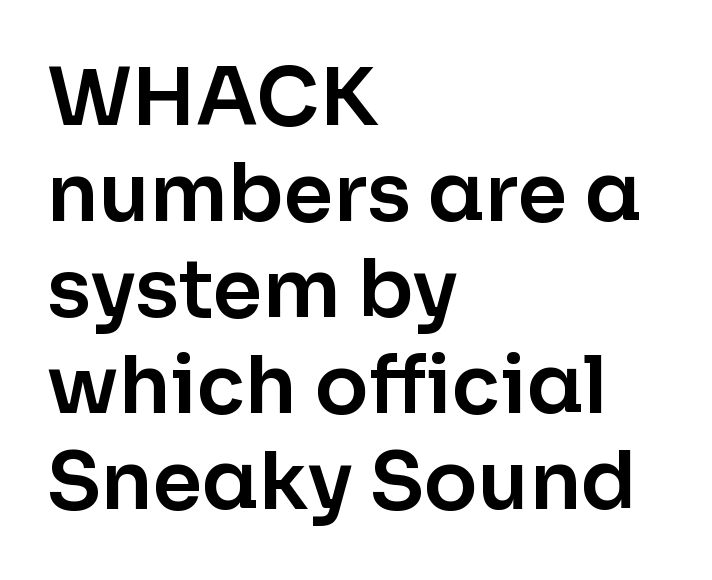
The image shows 80 px sans-serif type, upright; set left-aligned, line spacing 1.2x, normal letter spacing, not underlined; low stroke contrast and a medium x-height.
